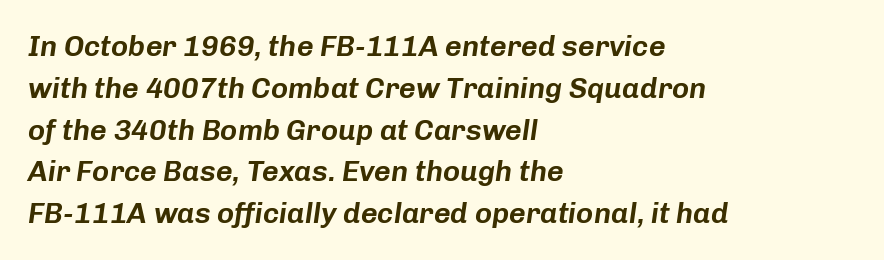
The image shows 29 px text type, italic (leaning right); set left-aligned, normal line spacing (1.44x), normal letter spacing, not underlined; low stroke contrast and a medium x-height.
